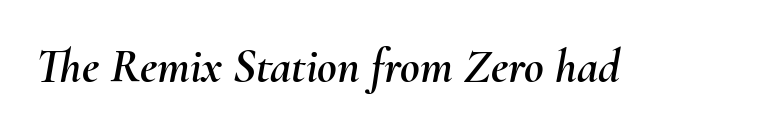
Q: Is the text italic (slanted)? A: Yes, it leans right by about 10 degrees.
Q: Is the text underlined? A: No.
Q: Is the spacing between letters normal or unusually wide? A: Normal.
Q: Width (condensed, normal, or wide)? A: Normal.
Q: Stroke contrast? A: Medium.
Q: x-height? A: Small.
Q: Monospaced? A: No.
